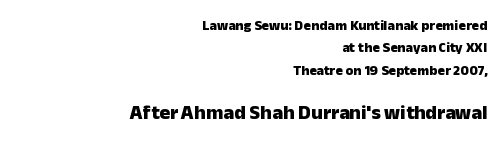
{"italic": "no", "bold": "yes", "underline": "no", "align": "right", "line_spacing": "normal", "line_spacing_ratio": 1.6, "letter_spacing": "normal", "letter_spacing_em": 0.0, "larger_block": "second", "size_ratio": 1.43, "glyph_px": 20}
